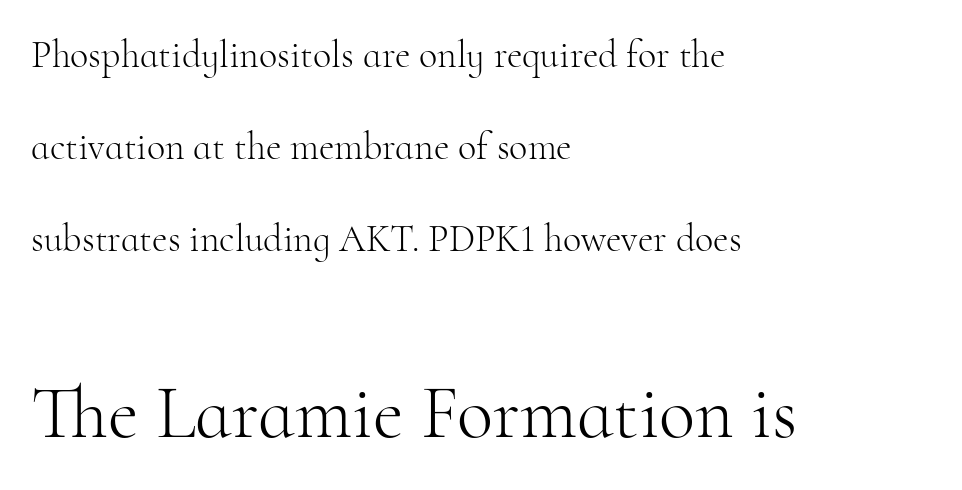
Rule under the text: the space is simply empty. Tracking here is standard; glyphs follow each other at the usual distance. Look at the glyph heights: the lower group is clearly the bigger setting. This sample is left-justified, so line endings fall wherever the words run out. You could not count columns in this text — the font is proportionally spaced. Look at the bottom of the vertical strokes: they flare into serifs here.
